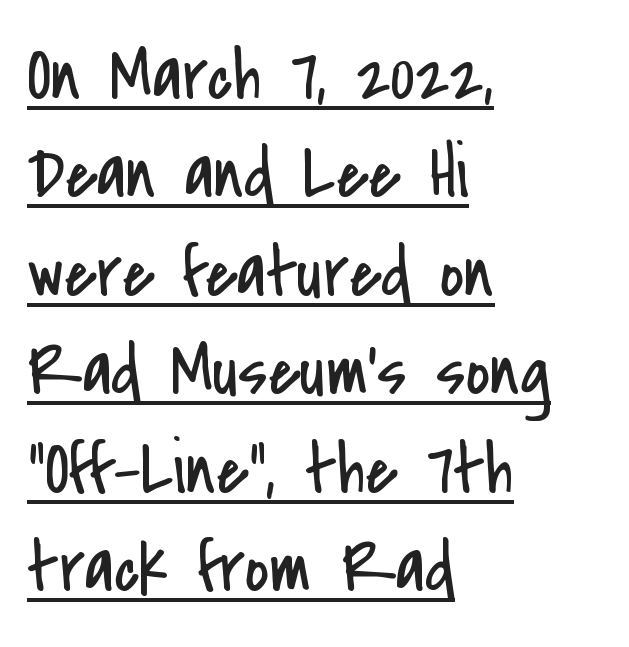
{"serif": "no", "italic": "no", "bold": "no", "weight": "regular", "width": "condensed", "stroke_contrast": "low", "x_height": "small", "monospaced": "no", "underline": "yes", "align": "left", "line_spacing": "normal", "line_spacing_ratio": 1.33, "letter_spacing": "normal", "letter_spacing_em": 0.0, "glyph_px": 74}
